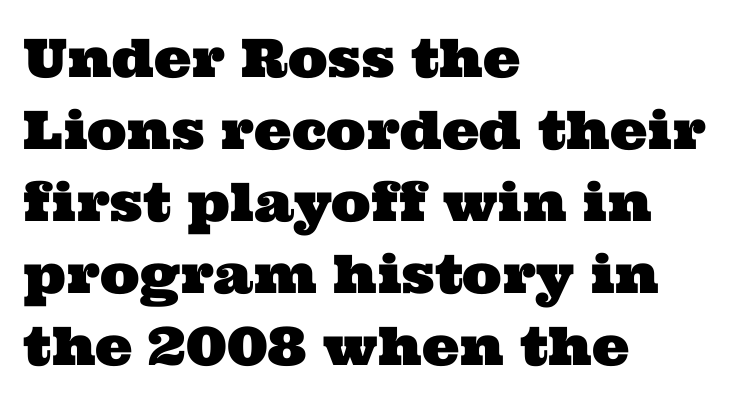
Nobody touched the tracking dial on this one. The string is rendered with underlining switched off. This sample keeps an unexceptional amount of space between lines. The passage shown is typed in a proportional face where columns would drift. Casual observation: everything's shoved over to the left.
